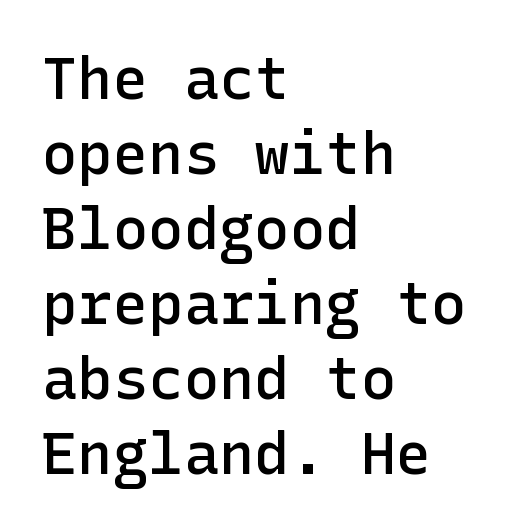
Q: Is the text bold? A: Semi-bold.
Q: Is the text italic (slanted)? A: No, it is upright.
Q: Is the typeface a serif or a sans-serif typeface? A: Sans-serif.
Q: Is the text underlined? A: No.
Q: How is the paragraph aligned? A: Left-aligned.
Q: Is the spacing between letters normal or unusually wide? A: Normal.
Q: Is the spacing between lines tight, normal or loose? A: Normal.
Q: Width (condensed, normal, or wide)? A: Normal.
Q: Stroke contrast? A: Low.
Q: x-height? A: Medium.
